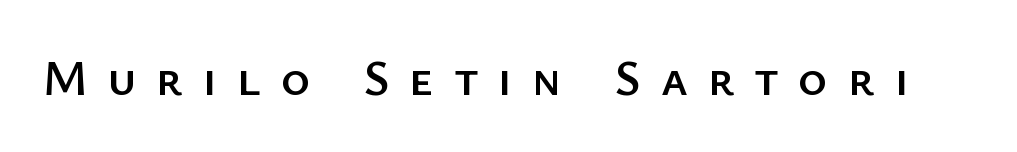
{"serif": "no", "italic": "no", "width": "normal", "stroke_contrast": "low", "x_height": "medium", "monospaced": "no", "underline": "no", "letter_spacing": "wide", "letter_spacing_em": 0.4, "glyph_px": 50}
